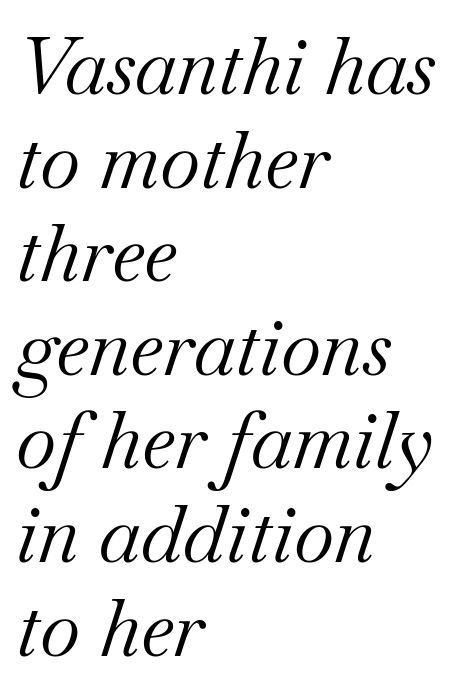
Q: Is the text bold? A: No.
Q: Is the text italic (slanted)? A: Yes, it leans right by about 18 degrees.
Q: Is the typeface a serif or a sans-serif typeface? A: Serif.
Q: Is the text underlined? A: No.
Q: How is the paragraph aligned? A: Left-aligned.
Q: Is the spacing between letters normal or unusually wide? A: Normal.
Q: Width (condensed, normal, or wide)? A: Normal.
Q: Stroke contrast? A: Medium.
Q: x-height? A: Small.
Q: Monospaced? A: No.
